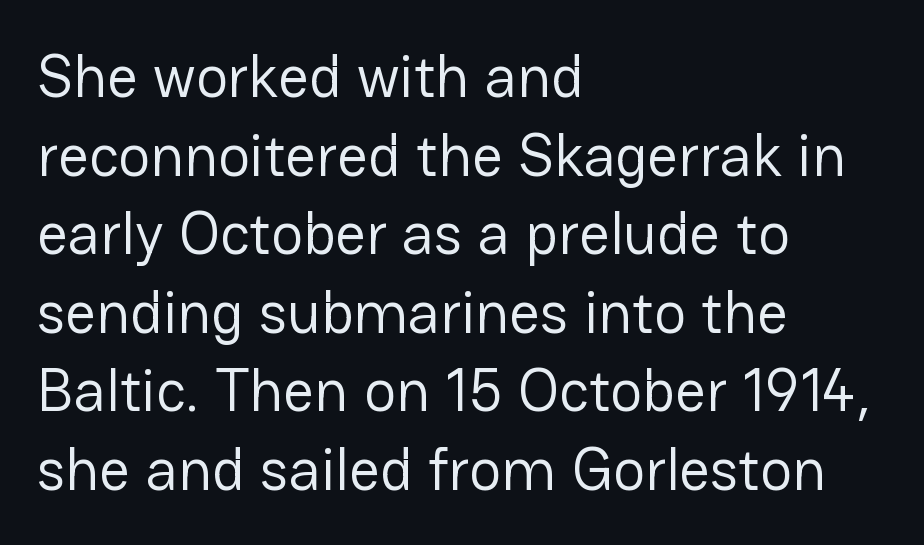
{"serif": "no", "italic": "no", "bold": "no", "weight": "regular", "width": "normal", "stroke_contrast": "low", "x_height": "medium", "monospaced": "no", "underline": "no", "align": "left", "line_spacing": "normal", "line_spacing_ratio": 1.31, "letter_spacing": "normal", "letter_spacing_em": 0.0, "glyph_px": 60}
